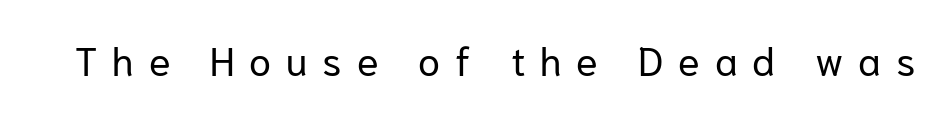
The image shows 40 px regular-weight sans-serif type, upright; set unusually wide letter spacing (+0.37 em), not underlined; low stroke contrast and a medium x-height.
